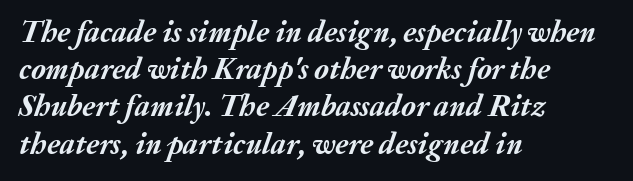
The image shows 30 px semibold type, italic (leaning right); set left-aligned, line spacing 1.24x, normal letter spacing, not underlined; medium stroke contrast and a medium x-height.
